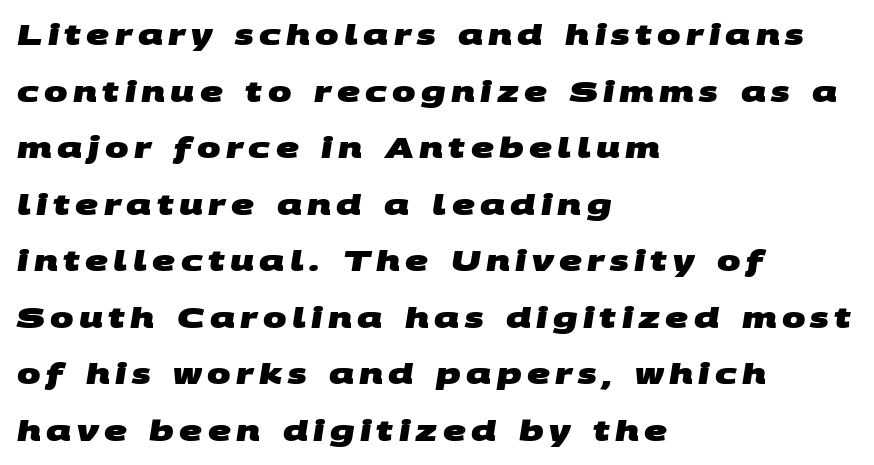
A typesetter would call this proportional, since set widths differ per character. Serif or sans? Sans — the stroke terminals are bare. Left-aligned paragraph, ragged on the right. What weight is shown? A full bold with thick strokes. What's the leading like? Stretched, with rows far apart.
